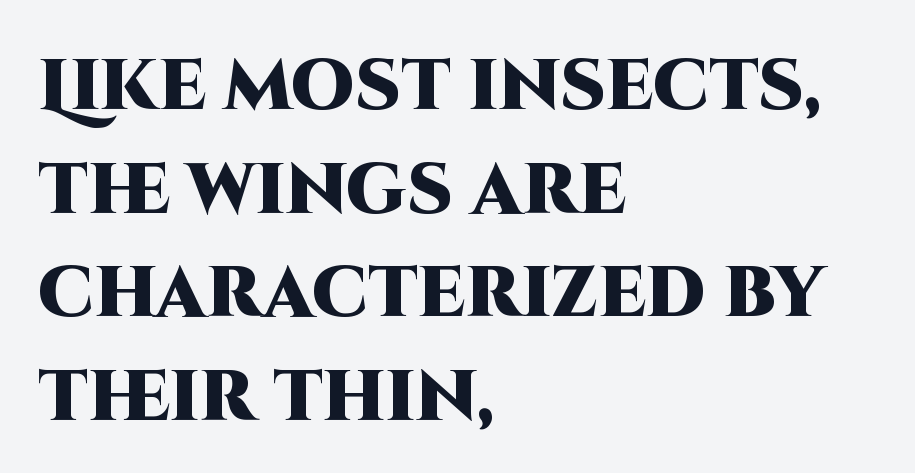
Looks like regular typesetting: each glyph gets only the width it needs. Do the letters lean? They stand straight. The leading is moderate, giving the passage an even texture. The typesetting leans heavy: a genuine bold. Reading down the block, your eye returns to a fixed left position each line.
